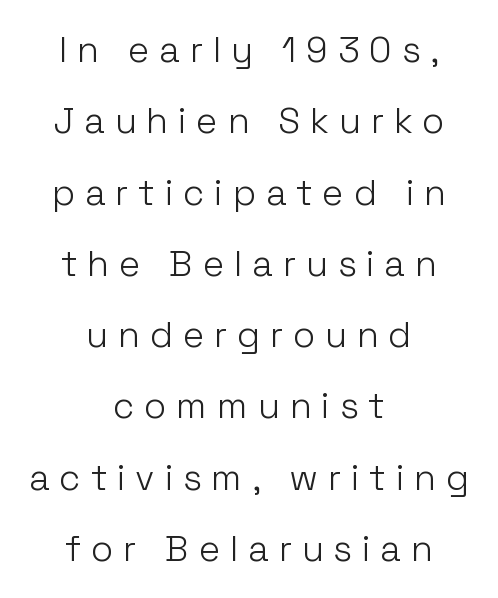
{"serif": "no", "italic": "no", "bold": "no", "weight": "light", "width": "normal", "stroke_contrast": "low", "x_height": "medium", "monospaced": "no", "underline": "no", "align": "center", "line_spacing": "loose", "line_spacing_ratio": 1.98, "letter_spacing": "wide", "letter_spacing_em": 0.27, "glyph_px": 36}
